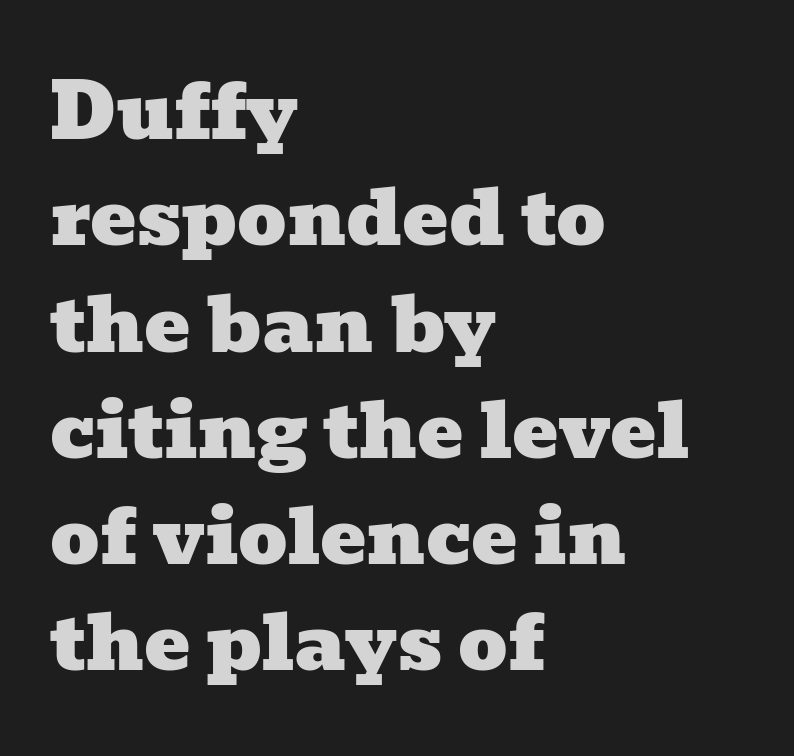
The image shows 77 px wide serif type; set left-aligned, normal line spacing (1.38x), normal letter spacing, not underlined; low stroke contrast and a medium x-height.
